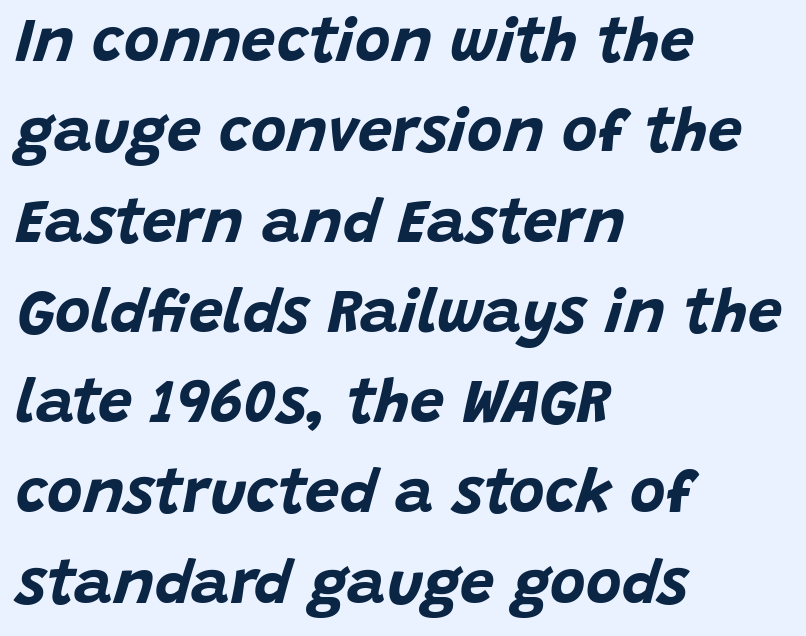
{"italic": "yes", "lean": "right", "slant_degrees": 15, "bold": "yes", "weight": "bold", "width": "normal", "stroke_contrast": "low", "x_height": "large", "monospaced": "no", "underline": "no", "align": "left", "line_spacing": "normal", "line_spacing_ratio": 1.48, "letter_spacing": "normal", "letter_spacing_em": 0.0, "glyph_px": 61}
